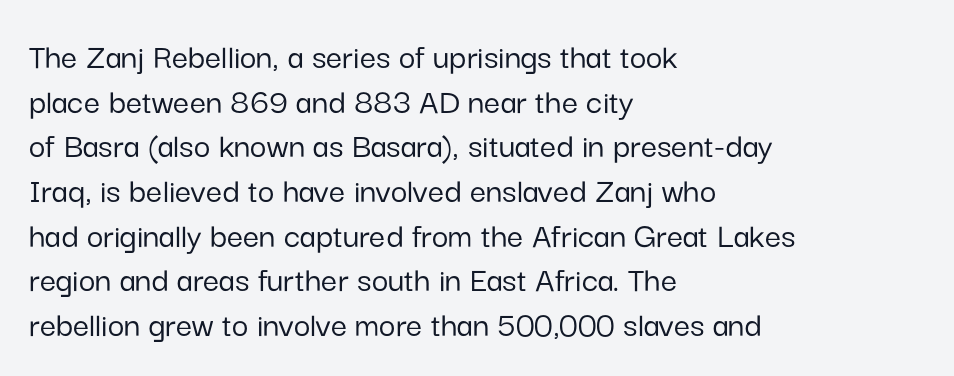
The rendering anchors every line to the left-hand side. You can tell it's not italic because the verticals are truly vertical. The zone under the glyphs is completely vacant. This sample uses plain, unmodified letter spacing.
